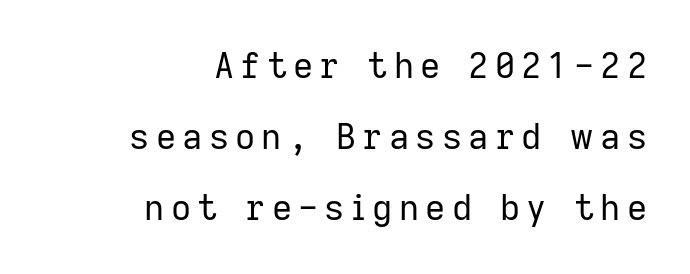
{"serif": "no", "italic": "no", "bold": "no", "weight": "regular", "width": "normal", "stroke_contrast": "low", "x_height": "medium", "monospaced": "no", "underline": "no", "align": "right", "line_spacing": "loose", "line_spacing_ratio": 2.03, "glyph_px": 35}
